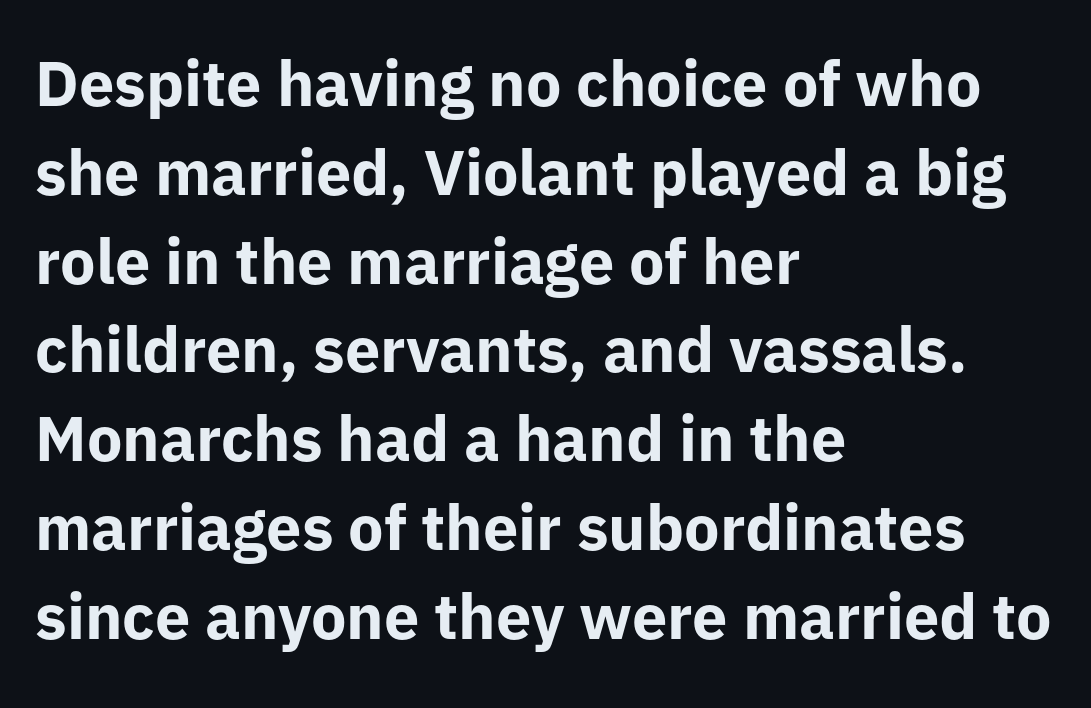
{"serif": "no", "italic": "no", "bold": "yes", "weight": "bold", "width": "normal", "stroke_contrast": "low", "x_height": "medium", "monospaced": "no", "underline": "no", "align": "left", "line_spacing": "normal", "line_spacing_ratio": 1.41, "letter_spacing": "normal", "letter_spacing_em": 0.0, "glyph_px": 63}
